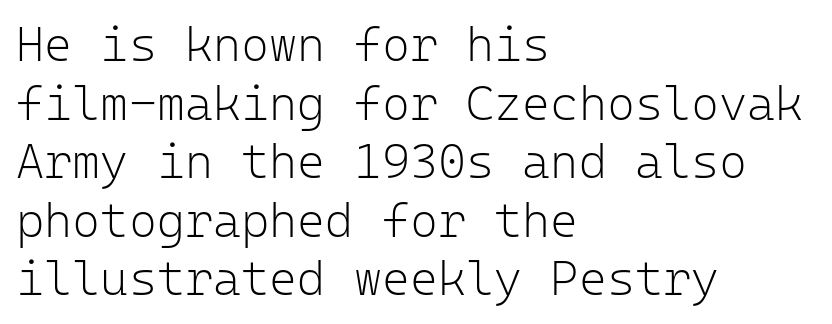
One-word summary of the alignment: left. Posture: vertical. The passage shown is typed in a monospace face where columns stay perfectly aligned. Words appear dense and cohesive because spacing is normal. The passage shown is not underscored anywhere. To sum up the face: it is a sans, with no serifs.
